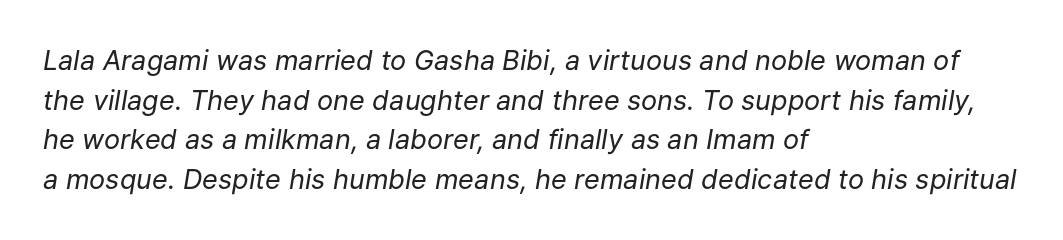
The image shows 27 px text type, italic (leaning right); set left-aligned, normal line spacing (1.47x), normal letter spacing, not underlined.
